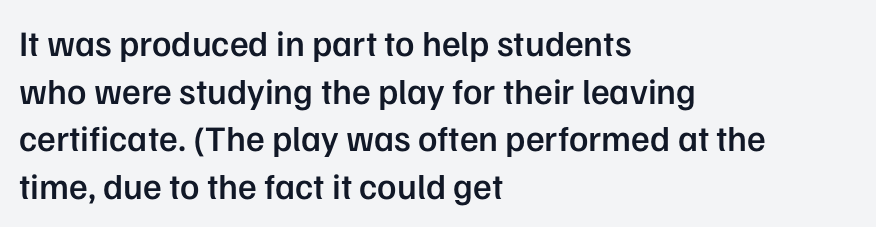
{"serif": "no", "italic": "no", "bold": "semi", "weight": "semibold", "width": "normal", "stroke_contrast": "low", "x_height": "medium", "monospaced": "no", "underline": "no", "align": "left", "line_spacing": "normal", "line_spacing_ratio": 1.32, "letter_spacing": "normal", "letter_spacing_em": 0.0, "glyph_px": 36}
